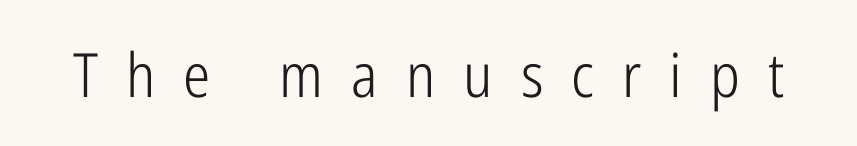
{"serif": "no", "italic": "no", "bold": "no", "weight": "light", "width": "condensed", "stroke_contrast": "low", "x_height": "medium", "monospaced": "no", "underline": "no", "letter_spacing": "wide", "letter_spacing_em": 0.46, "glyph_px": 61}
